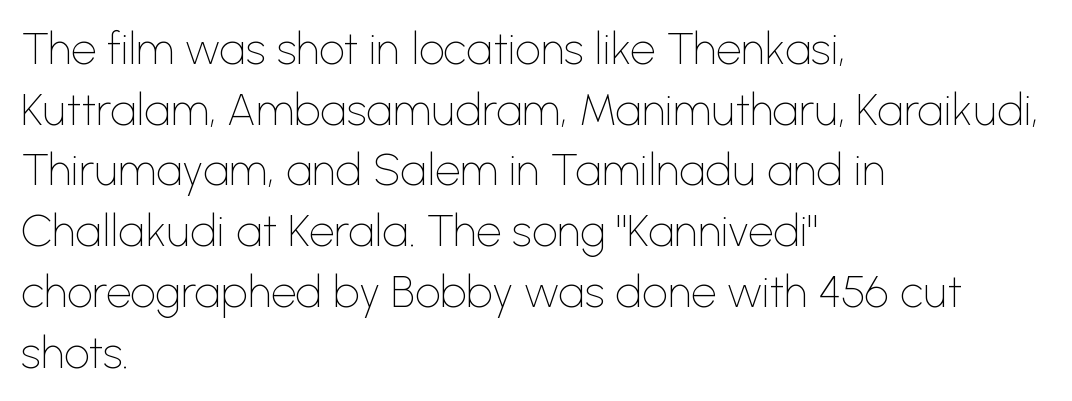
Q: Is the text bold? A: No.
Q: Is the text italic (slanted)? A: No, it is upright.
Q: Is the typeface a serif or a sans-serif typeface? A: Sans-serif.
Q: Is the text underlined? A: No.
Q: How is the paragraph aligned? A: Left-aligned.
Q: Is the spacing between letters normal or unusually wide? A: Normal.
Q: Is the spacing between lines tight, normal or loose? A: Normal.
Q: Width (condensed, normal, or wide)? A: Normal.
Q: Stroke contrast? A: Low.
Q: x-height? A: Medium.
Q: Monospaced? A: No.
